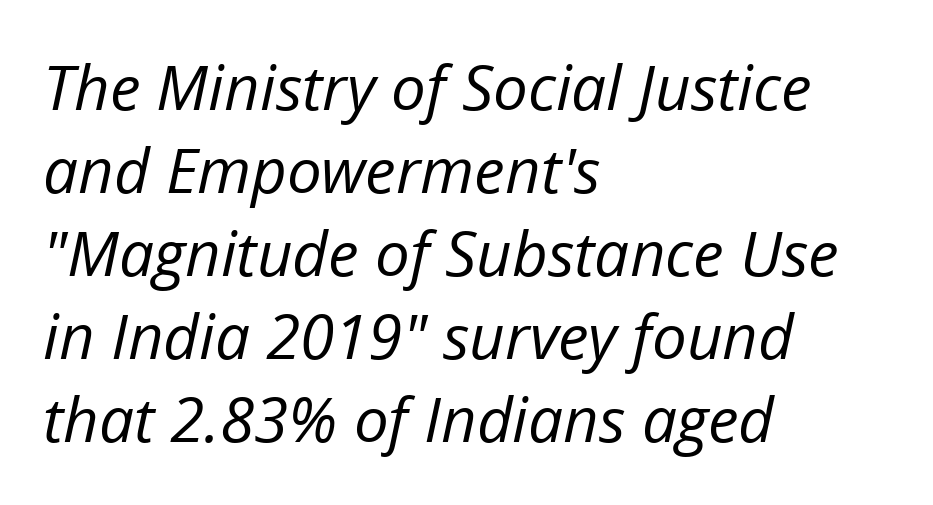
The weight tops out at a normal text grade. A typesetter would call this proportional, since set widths differ per character. Style check: oblique. Underline: absent. The lines are quadded left. One glance says typical: line gaps are just what's usual.
